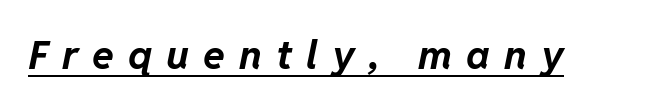
Letter spacing: wide. Look at the stroke-to-counter ratio: heavy, a bold. There's an unmistakable incline to the writing here. Spacing verdict: proportional, widths tailored to each character.
